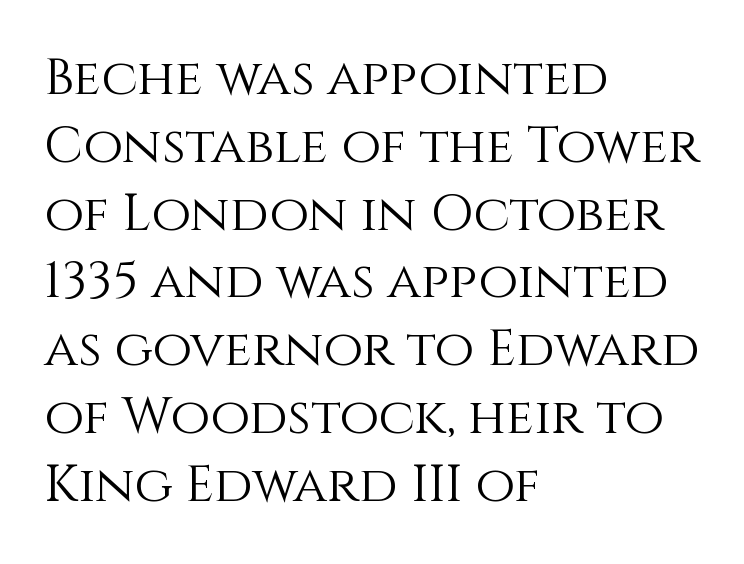
The image shows 51 px light type, upright; set left-aligned, normal line spacing (1.33x), normal letter spacing, not underlined; a large x-height.
